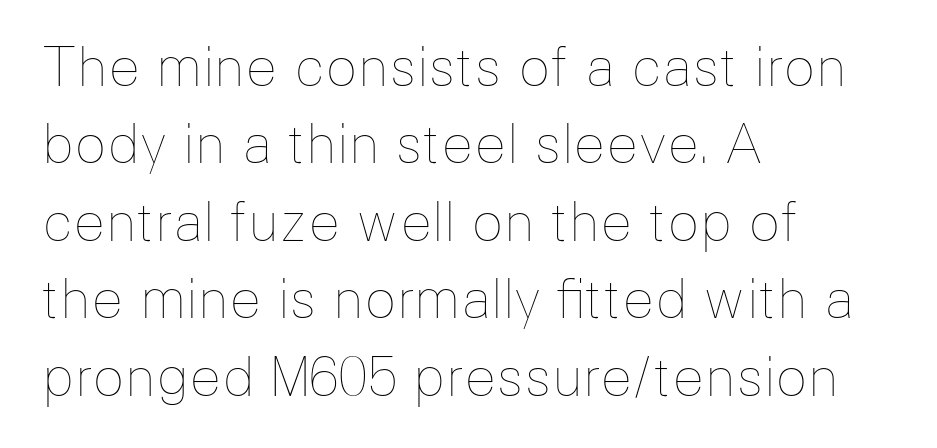
The typeface has the unassuming heft of standard copy or less. Alignment: flush left. Vertical spacing — default. This sample has the flowing, uneven cadence of proportional lettering.
